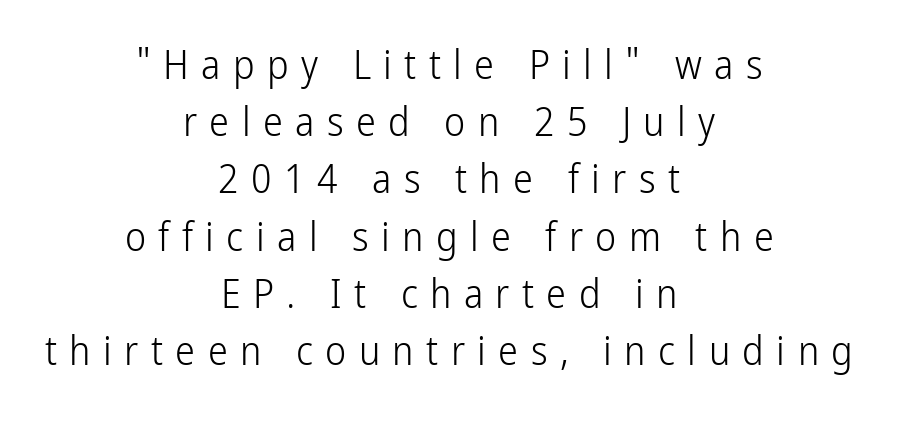
Q: Is the text bold? A: No.
Q: Is the text italic (slanted)? A: No, it is upright.
Q: Is the typeface a serif or a sans-serif typeface? A: Sans-serif.
Q: Is the text underlined? A: No.
Q: How is the paragraph aligned? A: Centered.
Q: Is the spacing between letters normal or unusually wide? A: Unusually wide.
Q: Is the spacing between lines tight, normal or loose? A: Normal.
Q: Width (condensed, normal, or wide)? A: Condensed.
Q: Stroke contrast? A: Low.
Q: x-height? A: Medium.
Q: Monospaced? A: No.
